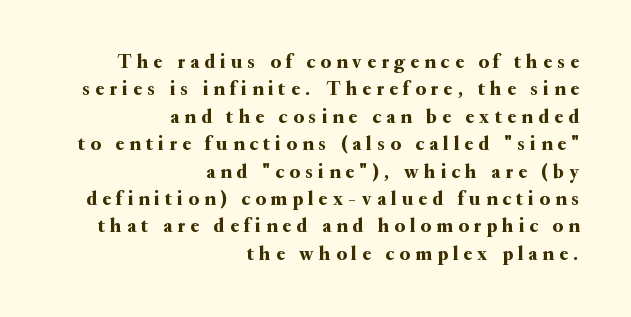
The image shows 20 px text type, upright; set right-aligned, normal line spacing (1.37x), unusually wide letter spacing (+0.27 em), not underlined.
